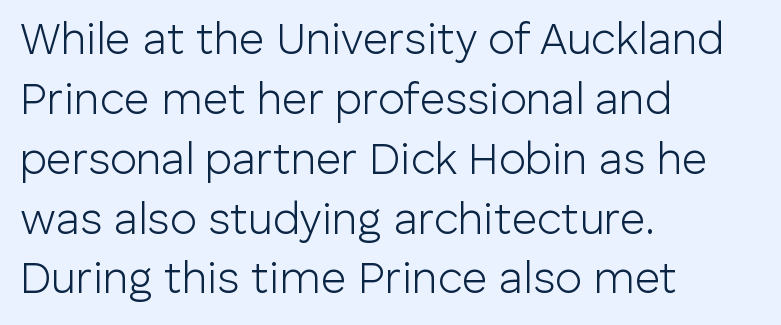
Q: Is the text bold? A: No.
Q: Is the text italic (slanted)? A: No, it is upright.
Q: Is the typeface a serif or a sans-serif typeface? A: Sans-serif.
Q: Is the text underlined? A: No.
Q: How is the paragraph aligned? A: Left-aligned.
Q: Is the spacing between letters normal or unusually wide? A: Normal.
Q: Is the spacing between lines tight, normal or loose? A: Normal.
Q: Width (condensed, normal, or wide)? A: Normal.
Q: Stroke contrast? A: Low.
Q: x-height? A: Medium.
Q: Monospaced? A: No.
